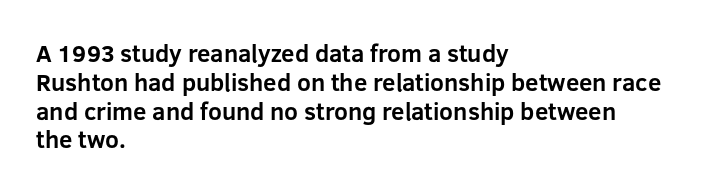
The image shows 24 px bold type, upright; set left-aligned, line spacing 1.2x, normal letter spacing, not underlined.
